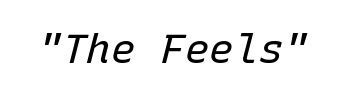
The image shows 41 px regular-weight type, italic (leaning right), monospaced; set normal letter spacing, not underlined; low stroke contrast and a medium x-height.
